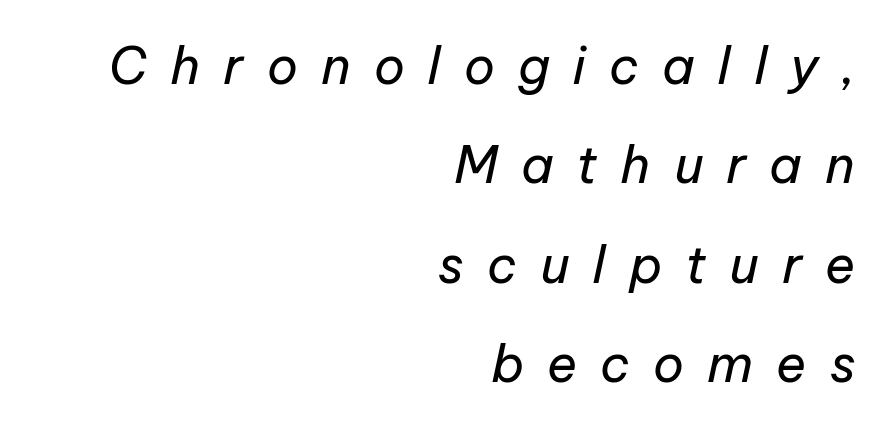
{"italic": "yes", "lean": "right", "slant_degrees": 12, "bold": "no", "weight": "regular", "width": "normal", "stroke_contrast": "low", "x_height": "medium", "monospaced": "no", "underline": "no", "align": "right", "line_spacing": "loose", "line_spacing_ratio": 1.95, "letter_spacing": "wide", "letter_spacing_em": 0.45, "glyph_px": 51}
